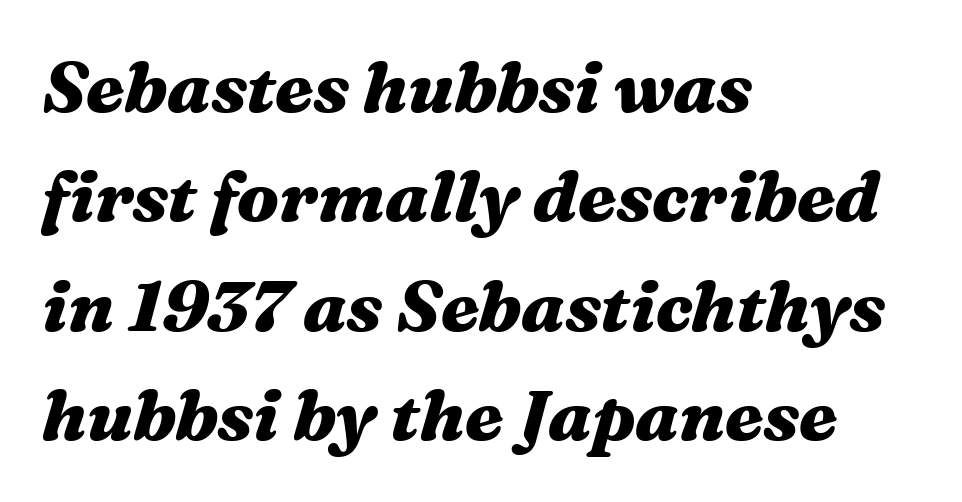
Q: Is the text bold? A: Yes.
Q: Is the text italic (slanted)? A: Yes, it leans right by about 16 degrees.
Q: Is the text underlined? A: No.
Q: How is the paragraph aligned? A: Left-aligned.
Q: Is the spacing between letters normal or unusually wide? A: Normal.
Q: Is the spacing between lines tight, normal or loose? A: Normal.
Q: Width (condensed, normal, or wide)? A: Wide.
Q: Stroke contrast? A: Medium.
Q: x-height? A: Medium.
Q: Monospaced? A: No.
